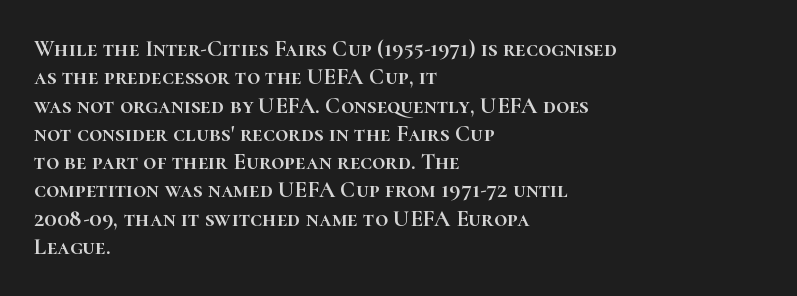
{"italic": "no", "underline": "no", "align": "left", "line_spacing_ratio": 1.23, "letter_spacing": "normal", "letter_spacing_em": 0.0, "glyph_px": 23}
